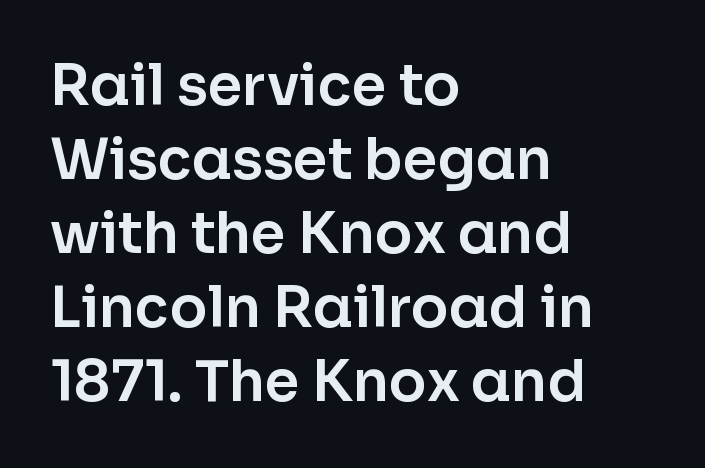
{"serif": "no", "italic": "no", "width": "normal", "stroke_contrast": "low", "x_height": "medium", "monospaced": "no", "underline": "no", "align": "left", "line_spacing": "normal", "line_spacing_ratio": 1.32, "letter_spacing": "normal", "letter_spacing_em": 0.0, "glyph_px": 56}
